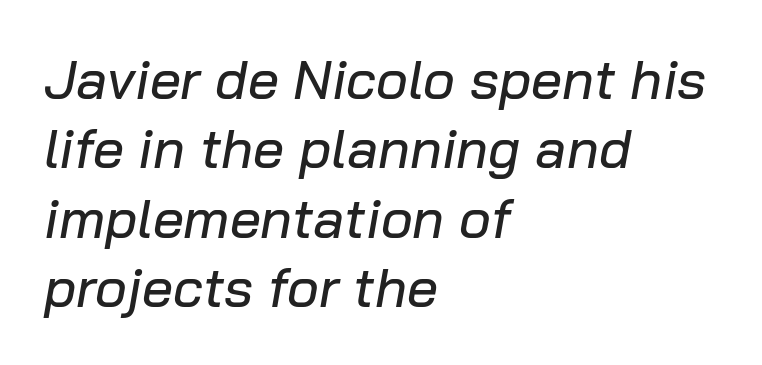
Q: Is the text italic (slanted)? A: Yes, it leans right by about 10 degrees.
Q: Is the text underlined? A: No.
Q: How is the paragraph aligned? A: Left-aligned.
Q: Is the spacing between letters normal or unusually wide? A: Normal.
Q: Is the spacing between lines tight, normal or loose? A: Normal.
Q: Width (condensed, normal, or wide)? A: Normal.
Q: Stroke contrast? A: Low.
Q: x-height? A: Medium.
Q: Monospaced? A: No.
